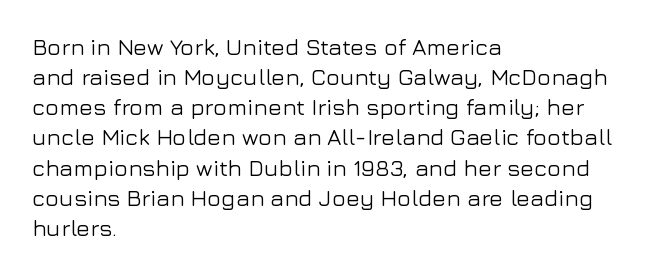
Q: Is the text italic (slanted)? A: No, it is upright.
Q: Is the text underlined? A: No.
Q: How is the paragraph aligned? A: Left-aligned.
Q: Is the spacing between letters normal or unusually wide? A: Normal.
Q: Is the spacing between lines tight, normal or loose? A: Normal.
